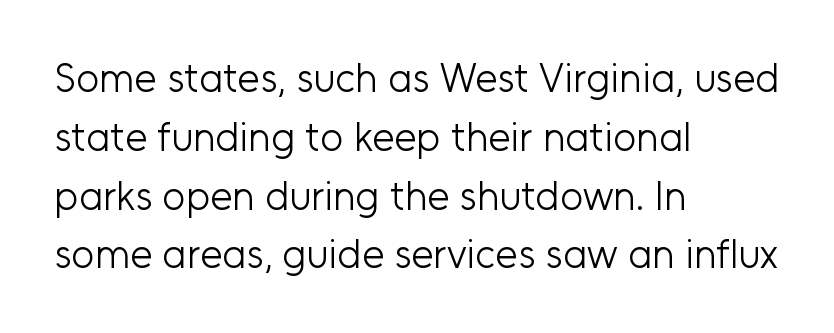
Q: Is the text bold? A: No.
Q: Is the text italic (slanted)? A: No, it is upright.
Q: Is the typeface a serif or a sans-serif typeface? A: Sans-serif.
Q: Is the text underlined? A: No.
Q: How is the paragraph aligned? A: Left-aligned.
Q: Is the spacing between letters normal or unusually wide? A: Normal.
Q: Is the spacing between lines tight, normal or loose? A: Normal.
Q: Width (condensed, normal, or wide)? A: Normal.
Q: Stroke contrast? A: Low.
Q: x-height? A: Medium.
Q: Monospaced? A: No.
